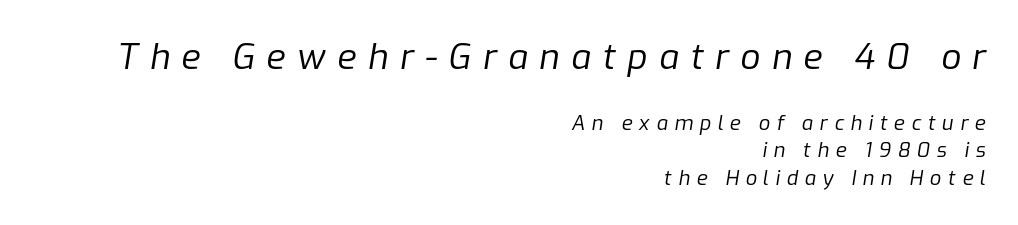
Bare-footed words on every line. Weight: regular or lighter. A student would notice the top passage is typeset larger than what follows. In CSS terms this would be text-align: right. Italic: yes, the glyphs are oblique. Compared with typical body copy, the letter spacing here is much looser.
